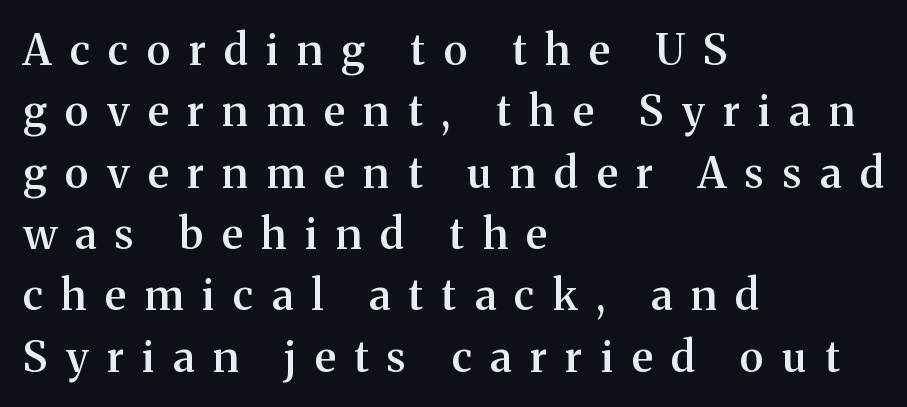
The image shows 42 px semibold serif type, upright; set left-aligned, normal line spacing (1.46x), unusually wide letter spacing (+0.45 em), not underlined; medium stroke contrast and a medium x-height.
